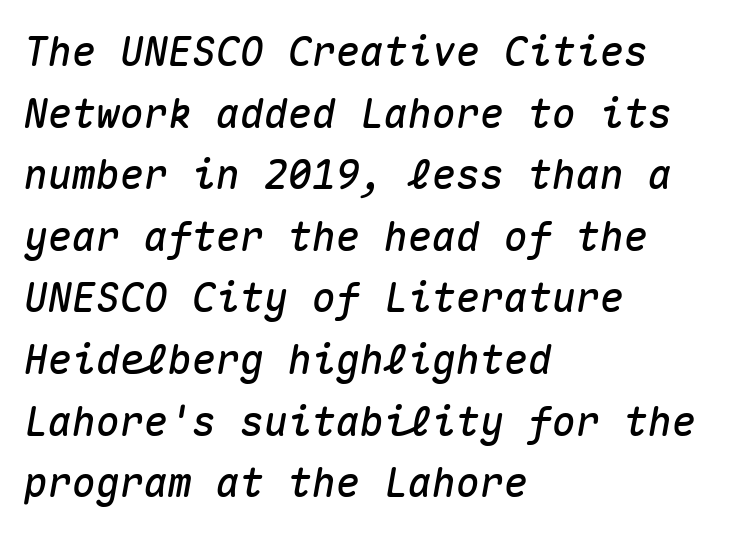
Q: Is the text italic (slanted)? A: Yes, it leans right by about 10 degrees.
Q: Is the text underlined? A: No.
Q: How is the paragraph aligned? A: Left-aligned.
Q: Is the spacing between letters normal or unusually wide? A: Normal.
Q: Is the spacing between lines tight, normal or loose? A: Normal.
Q: Width (condensed, normal, or wide)? A: Normal.
Q: Stroke contrast? A: Medium.
Q: x-height? A: Medium.
Q: Monospaced? A: Yes.
